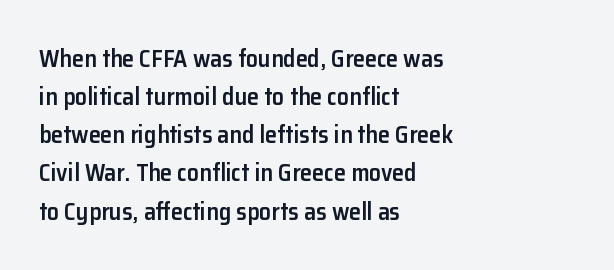
{"italic": "no", "bold": "semi", "underline": "no", "align": "left", "line_spacing": "normal", "line_spacing_ratio": 1.59, "letter_spacing": "normal", "letter_spacing_em": 0.0, "glyph_px": 24}
